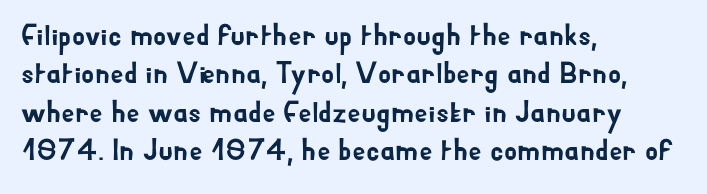
The image shows 30 px sans-serif type, upright; set left-aligned, normal line spacing (1.28x), normal letter spacing, not underlined; low stroke contrast and a small x-height.
